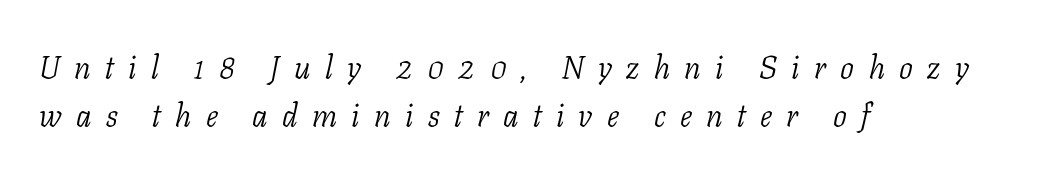
Q: Is the text bold? A: No.
Q: Is the text italic (slanted)? A: Yes, it leans right by about 11 degrees.
Q: Is the typeface a serif or a sans-serif typeface? A: Serif.
Q: Is the text underlined? A: No.
Q: How is the paragraph aligned? A: Left-aligned.
Q: Is the spacing between letters normal or unusually wide? A: Unusually wide.
Q: Is the spacing between lines tight, normal or loose? A: Normal.
Q: Width (condensed, normal, or wide)? A: Normal.
Q: Stroke contrast? A: Low.
Q: x-height? A: Medium.
Q: Monospaced? A: No.
